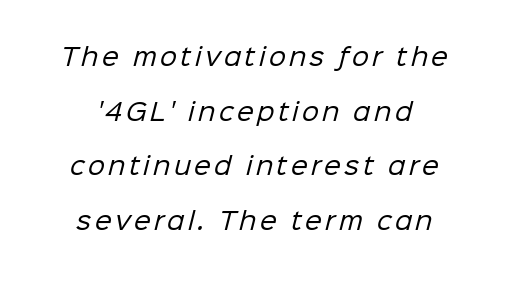
What's the leading like? Stretched, with rows far apart. Each row of text sits above clean, open space. Weight: in the light-to-regular range.
